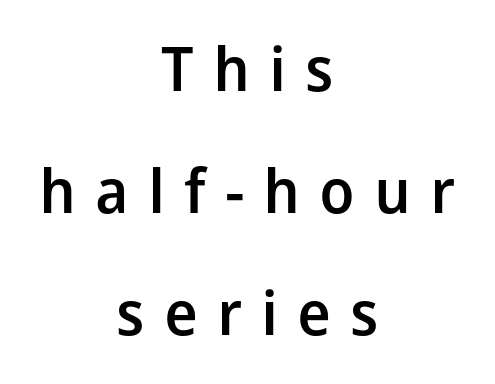
{"serif": "no", "italic": "no", "bold": "semi", "weight": "semibold", "width": "normal", "stroke_contrast": "low", "x_height": "medium", "monospaced": "no", "underline": "no", "align": "center", "line_spacing": "loose", "line_spacing_ratio": 2.0, "letter_spacing": "wide", "letter_spacing_em": 0.31, "glyph_px": 61}
